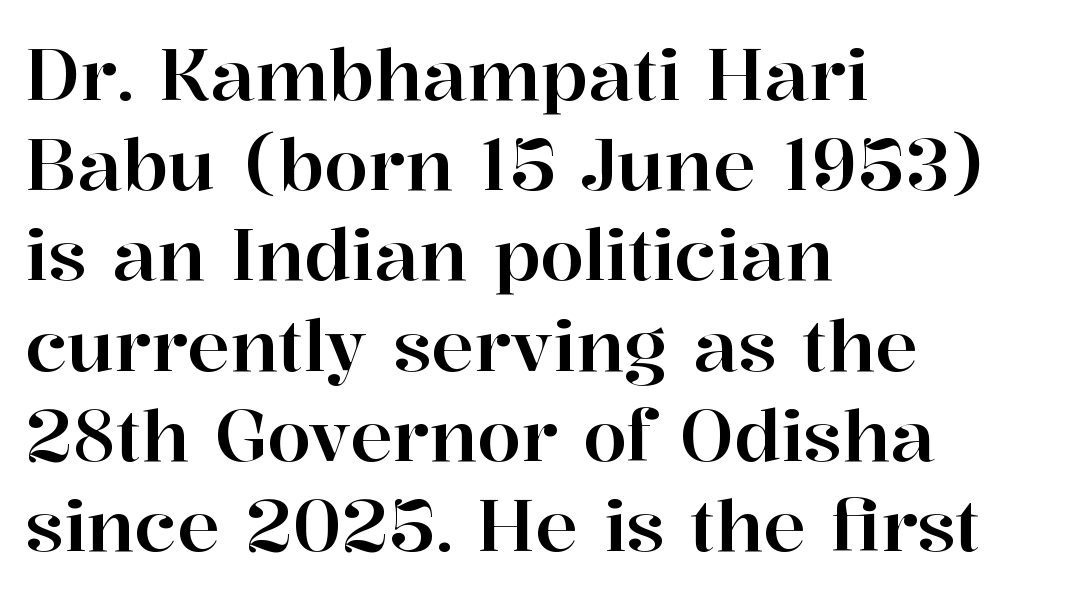
Q: Is the text italic (slanted)? A: No, it is upright.
Q: Is the typeface a serif or a sans-serif typeface? A: Serif.
Q: Is the text underlined? A: No.
Q: How is the paragraph aligned? A: Left-aligned.
Q: Is the spacing between letters normal or unusually wide? A: Normal.
Q: Is the spacing between lines tight, normal or loose? A: Normal.
Q: Width (condensed, normal, or wide)? A: Normal.
Q: Stroke contrast? A: High.
Q: x-height? A: Medium.
Q: Monospaced? A: No.
